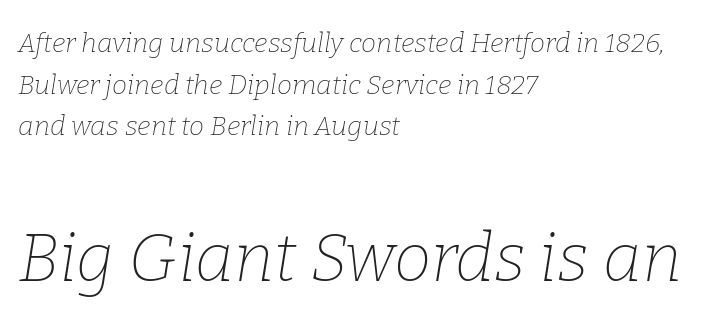
Compared with typical body copy, the letter spacing here is the same. Rendered with sloped, italic letterforms. Here the designer chose a conventional face with non-uniform glyph widths. Rows of type keep a routine distance in the vertical direction. A quiet, ordinary-to-light weight characterises the typeface.
